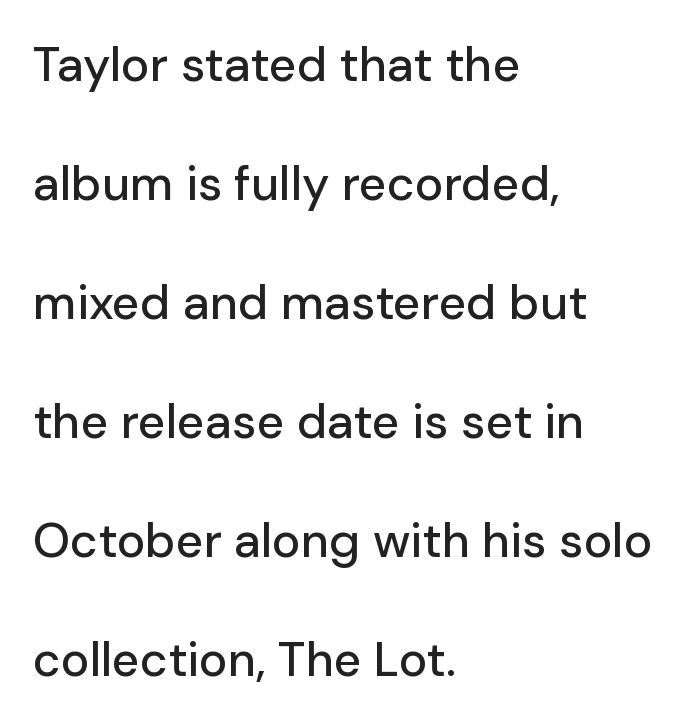
Successive baselines arrive slowly, with a big drop between each. A bare baseline throughout the passage. In terms of posture, this sample is upright. Honestly, the letter spacing is just normal — you wouldn't notice it.
